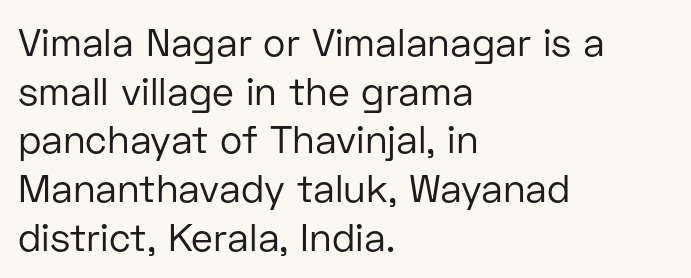
Q: Is the text bold? A: No.
Q: Is the text italic (slanted)? A: No, it is upright.
Q: Is the typeface a serif or a sans-serif typeface? A: Sans-serif.
Q: Is the text underlined? A: No.
Q: How is the paragraph aligned? A: Left-aligned.
Q: Is the spacing between letters normal or unusually wide? A: Normal.
Q: Is the spacing between lines tight, normal or loose? A: Normal.
Q: Width (condensed, normal, or wide)? A: Normal.
Q: Stroke contrast? A: Low.
Q: x-height? A: Medium.
Q: Monospaced? A: No.
